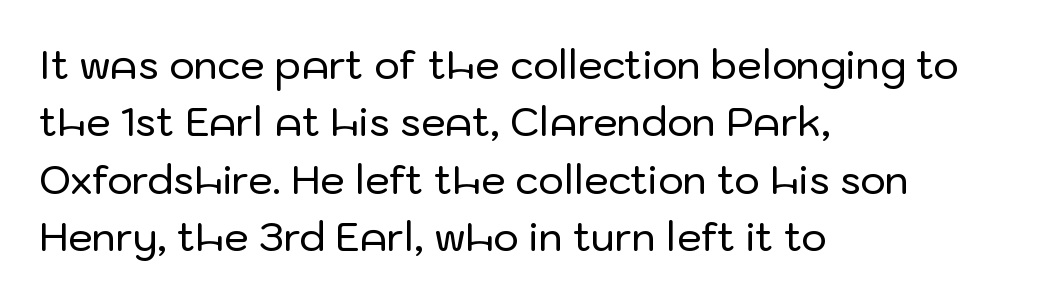
Q: Is the text italic (slanted)? A: No, it is upright.
Q: Is the typeface a serif or a sans-serif typeface? A: Sans-serif.
Q: Is the text underlined? A: No.
Q: How is the paragraph aligned? A: Left-aligned.
Q: Is the spacing between letters normal or unusually wide? A: Normal.
Q: Is the spacing between lines tight, normal or loose? A: Normal.
Q: Width (condensed, normal, or wide)? A: Normal.
Q: Stroke contrast? A: Low.
Q: x-height? A: Medium.
Q: Monospaced? A: No.
